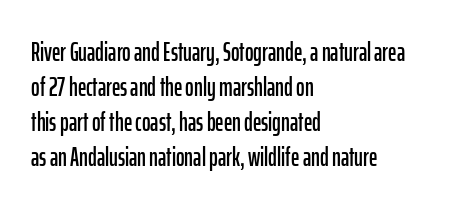
{"italic": "no", "underline": "no", "align": "left", "line_spacing": "normal", "line_spacing_ratio": 1.34, "letter_spacing": "normal", "letter_spacing_em": 0.0, "glyph_px": 26}
